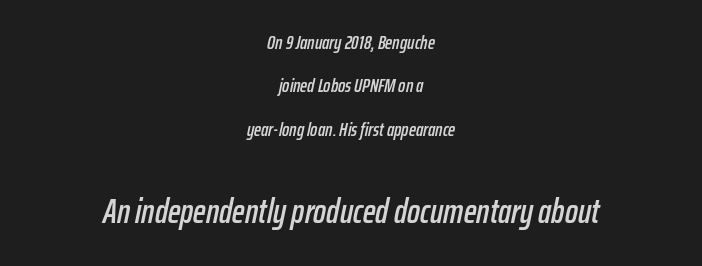
The image shows 34 px condensed type, italic (leaning right); set centered, loose line spacing (2.28x), normal letter spacing, not underlined; the second (bottom) block is 1.79x larger; low stroke contrast and a medium x-height.
